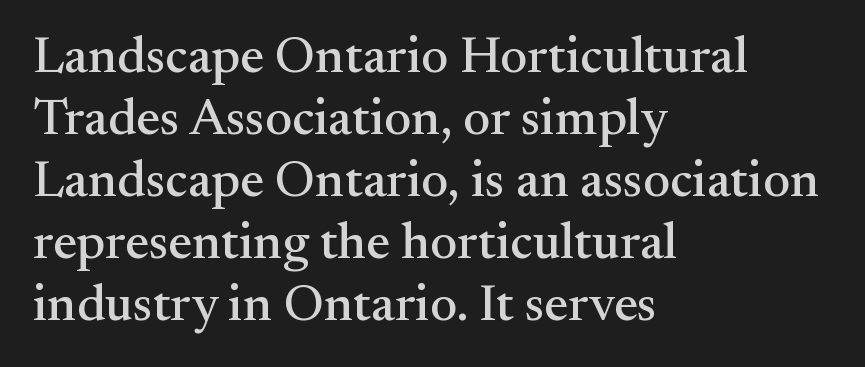
Q: Is the text italic (slanted)? A: No, it is upright.
Q: Is the typeface a serif or a sans-serif typeface? A: Serif.
Q: Is the text underlined? A: No.
Q: How is the paragraph aligned? A: Left-aligned.
Q: Is the spacing between letters normal or unusually wide? A: Normal.
Q: Width (condensed, normal, or wide)? A: Normal.
Q: Stroke contrast? A: Medium.
Q: x-height? A: Small.
Q: Monospaced? A: No.
